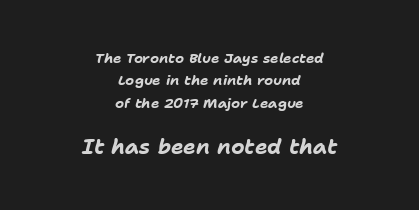
{"italic": "yes", "lean": "right", "slant_degrees": 11, "bold": "yes", "underline": "no", "align": "center", "line_spacing": "normal", "line_spacing_ratio": 1.6, "letter_spacing": "normal", "letter_spacing_em": 0.0, "larger_block": "second", "size_ratio": 1.5, "glyph_px": 21}
